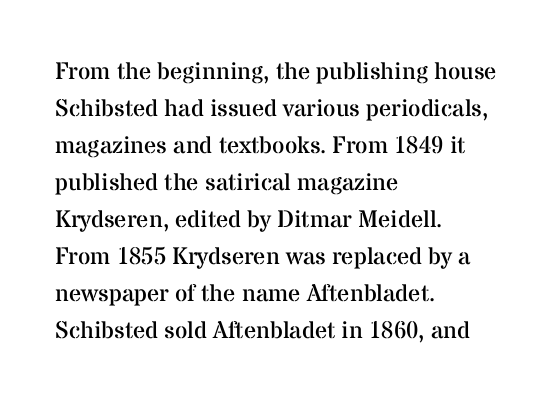
{"italic": "no", "bold": "no", "underline": "no", "align": "left", "line_spacing": "normal", "line_spacing_ratio": 1.54, "letter_spacing": "normal", "letter_spacing_em": 0.0, "glyph_px": 24}
